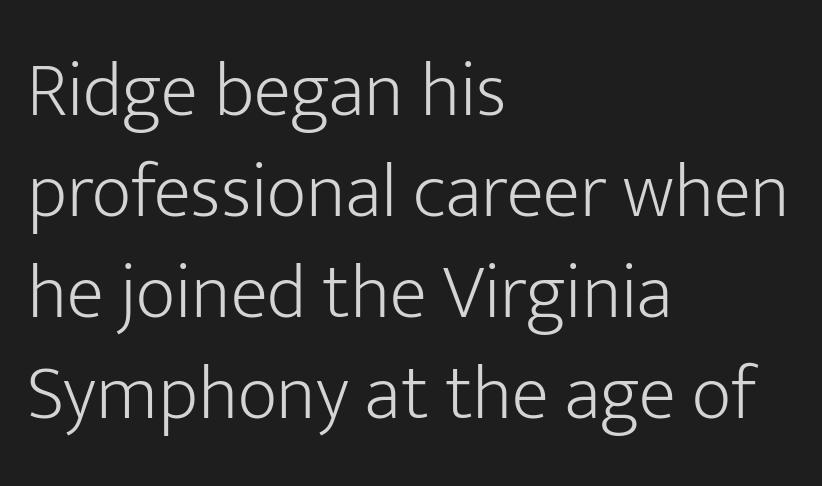
Q: Is the text bold? A: No.
Q: Is the text italic (slanted)? A: No, it is upright.
Q: Is the typeface a serif or a sans-serif typeface? A: Sans-serif.
Q: Is the text underlined? A: No.
Q: How is the paragraph aligned? A: Left-aligned.
Q: Is the spacing between letters normal or unusually wide? A: Normal.
Q: Is the spacing between lines tight, normal or loose? A: Normal.
Q: Width (condensed, normal, or wide)? A: Normal.
Q: Stroke contrast? A: Low.
Q: x-height? A: Medium.
Q: Monospaced? A: No.
